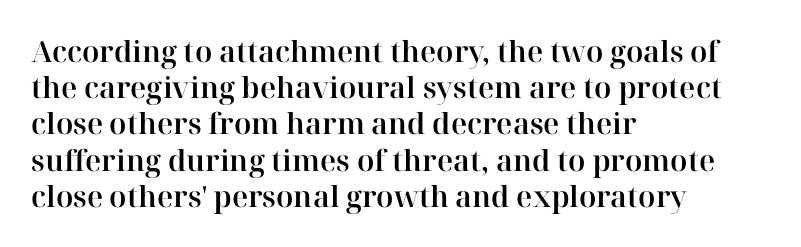
The image shows 29 px serif type, upright; set left-aligned, normal line spacing (1.25x), normal letter spacing, not underlined; high stroke contrast and a medium x-height.
